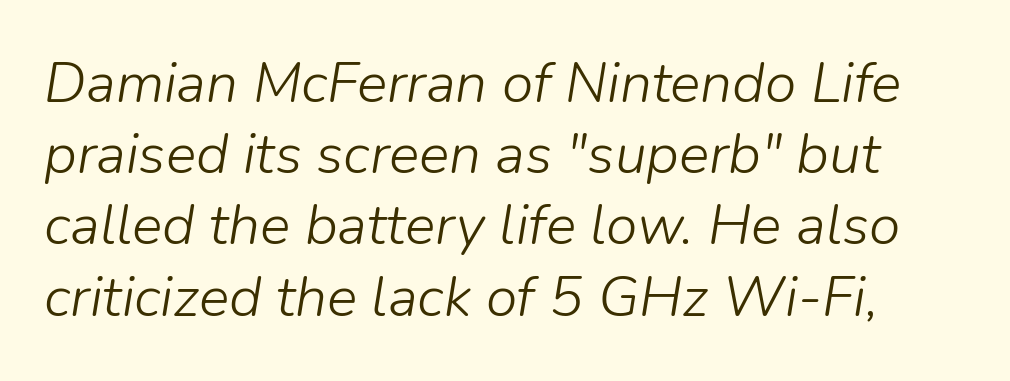
The image shows 57 px light type, italic (leaning right); set normal line spacing (1.25x), normal letter spacing, not underlined; low stroke contrast and a medium x-height.
